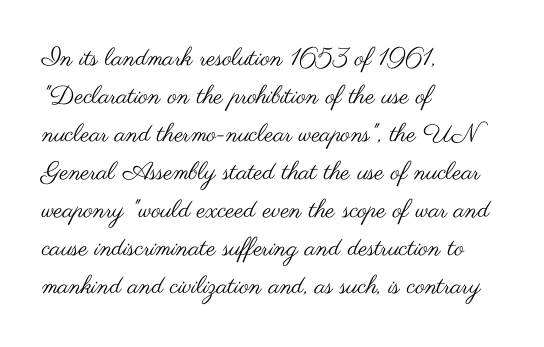
{"bold": "no", "underline": "no", "align": "left", "line_spacing": "normal", "line_spacing_ratio": 1.52, "letter_spacing": "normal", "letter_spacing_em": 0.0, "glyph_px": 25}
